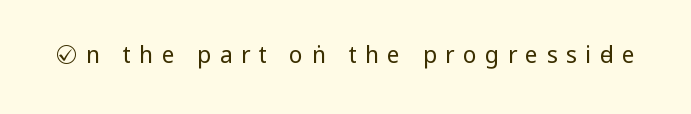
Compared with a typical body face, this is equally light or lighter still. Descenders hang freely into open space. Between one letter and the next there's a generous, obvious gap. When letters stand straight like this, we call the style roman or upright.
